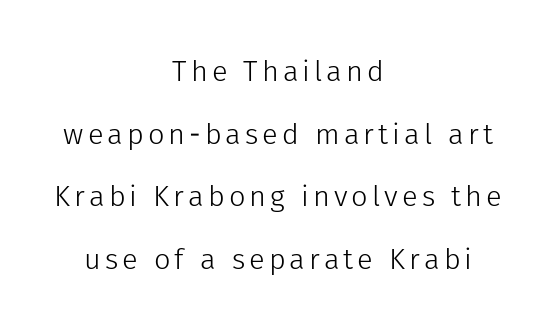
Compared with a typical body face, this is equally light or lighter still. Each line is balanced around a shared central axis. Designer's note — italics off, roman on. Letterform terminals end flat and unadorned throughout the passage.
